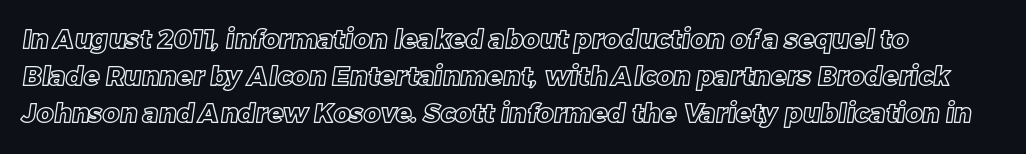
Honestly, the row spacing looks completely unremarkable. Anything drawn beneath the words? Only blank space. The compositor pushed each line to the left boundary. Words appear dense and cohesive because spacing is normal.
